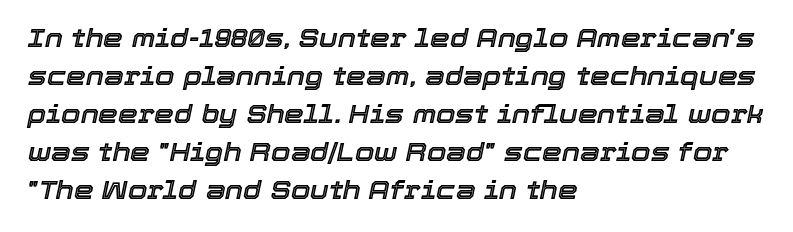
This block has exactly the height ordinary leading produces. Does extra space separate the letters? No, they use regular spacing. All the whitespace from short lines collects on the right. When letters slant like this, we call the style italic. This rendering features lettering with no underline.
